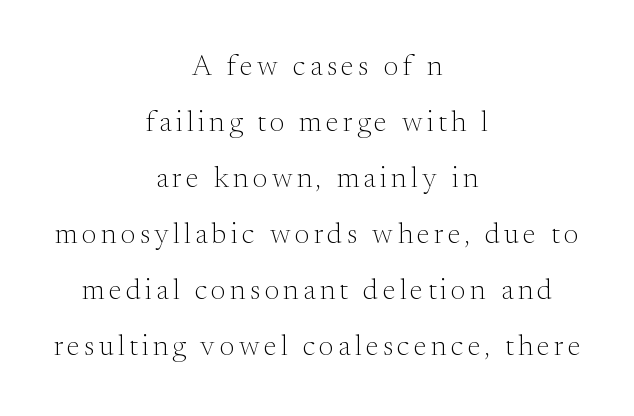
The image shows 29 px light serif type, upright; set centered, loose line spacing (1.93x), not underlined; medium stroke contrast and a small x-height.
